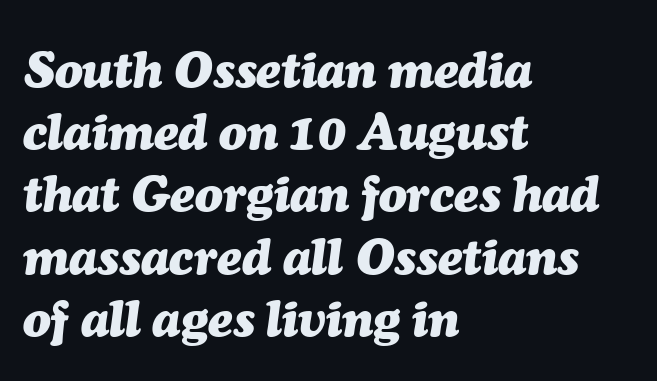
{"italic": "yes", "lean": "right", "slant_degrees": 7, "bold": "yes", "weight": "heavy", "width": "normal", "stroke_contrast": "medium", "x_height": "medium", "monospaced": "no", "underline": "no", "align": "left", "line_spacing_ratio": 1.22, "letter_spacing": "normal", "letter_spacing_em": 0.0, "glyph_px": 51}
